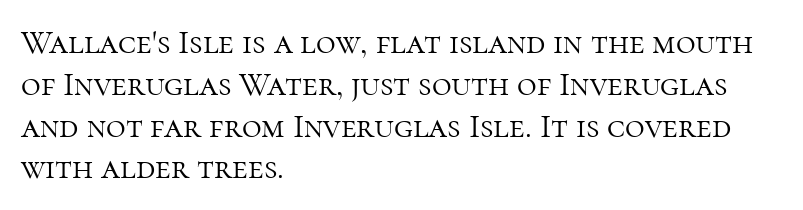
Q: Is the text bold? A: No.
Q: Is the text italic (slanted)? A: No, it is upright.
Q: Is the typeface a serif or a sans-serif typeface? A: Serif.
Q: Is the text underlined? A: No.
Q: How is the paragraph aligned? A: Left-aligned.
Q: Is the spacing between letters normal or unusually wide? A: Normal.
Q: Width (condensed, normal, or wide)? A: Normal.
Q: Stroke contrast? A: High.
Q: x-height? A: Medium.
Q: Monospaced? A: No.
